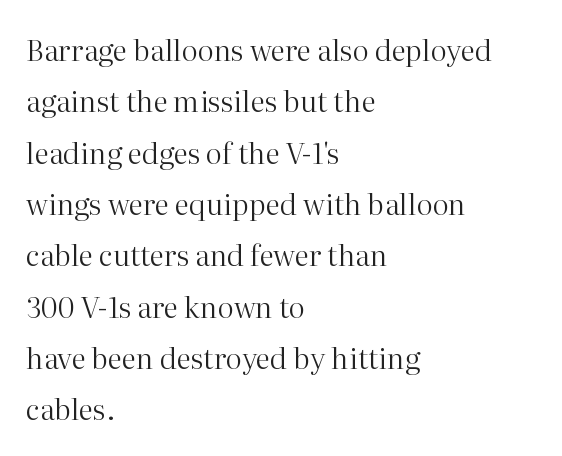
{"serif": "yes", "italic": "no", "bold": "no", "weight": "regular", "width": "normal", "stroke_contrast": "high", "x_height": "medium", "monospaced": "no", "underline": "no", "align": "left", "line_spacing_ratio": 1.77, "letter_spacing": "normal", "letter_spacing_em": 0.0, "glyph_px": 29}
